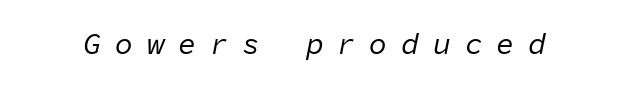
These lines were composed using italics. The letters are spread apart with noticeably loose tracking. Heft: none added — not bold. The words here are not underlined. Here the designer chose a console-style face with uniform glyph widths.
